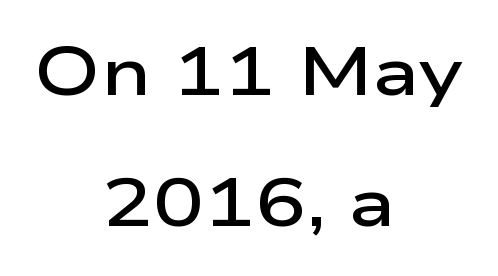
The image shows 68 px semibold, wide sans-serif type, upright; set centered, loose line spacing (1.92x), normal letter spacing, not underlined; low stroke contrast and a medium x-height.
